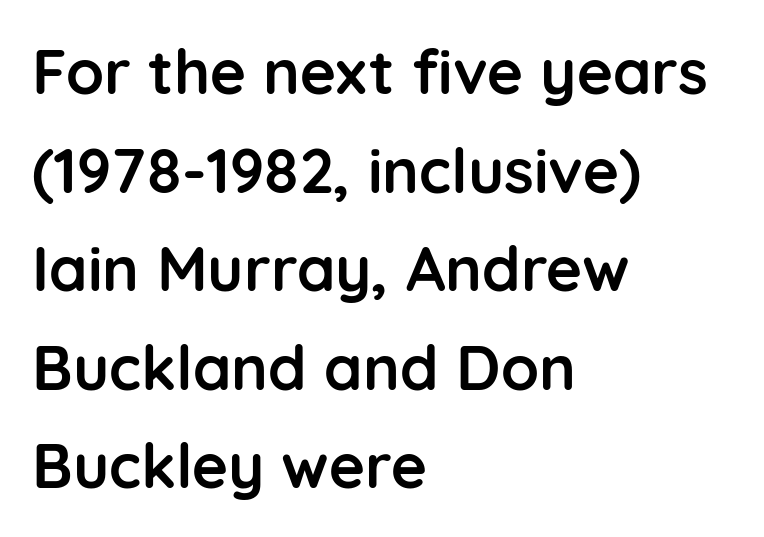
The image shows 62 px semibold sans-serif type, upright; set left-aligned, normal line spacing (1.59x), normal letter spacing, not underlined; low stroke contrast and a medium x-height.
